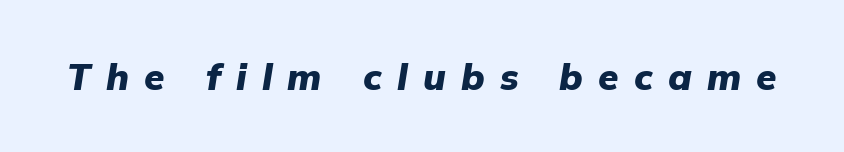
Q: Is the text bold? A: Yes.
Q: Is the text italic (slanted)? A: Yes, it leans right by about 9 degrees.
Q: Is the text underlined? A: No.
Q: Is the spacing between letters normal or unusually wide? A: Unusually wide.
Q: Width (condensed, normal, or wide)? A: Normal.
Q: Stroke contrast? A: Low.
Q: x-height? A: Medium.
Q: Monospaced? A: No.
